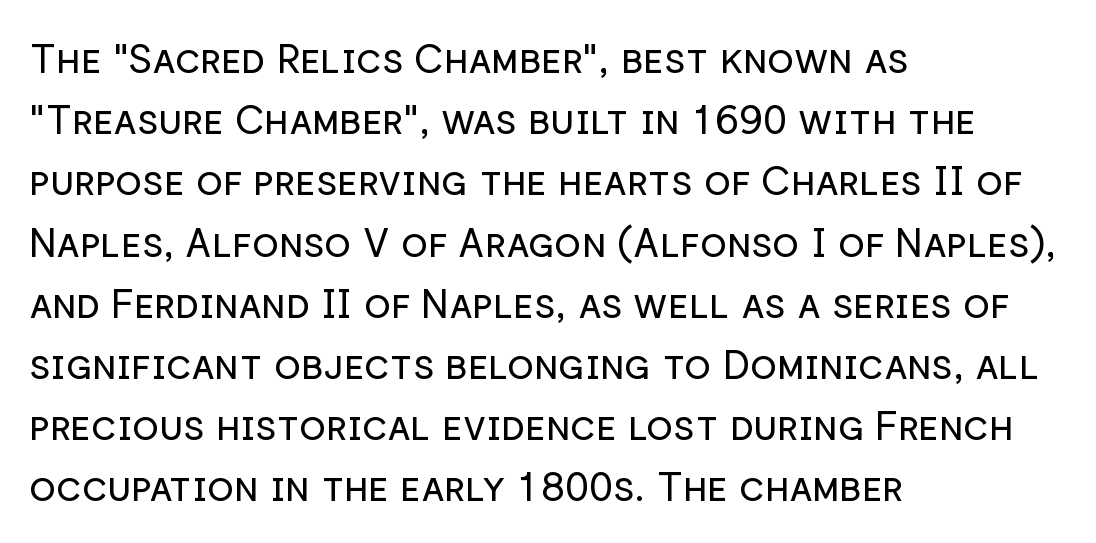
The image shows 40 px regular-weight sans-serif type, upright; set left-aligned, normal line spacing (1.53x), normal letter spacing, not underlined; low stroke contrast and a medium x-height.
